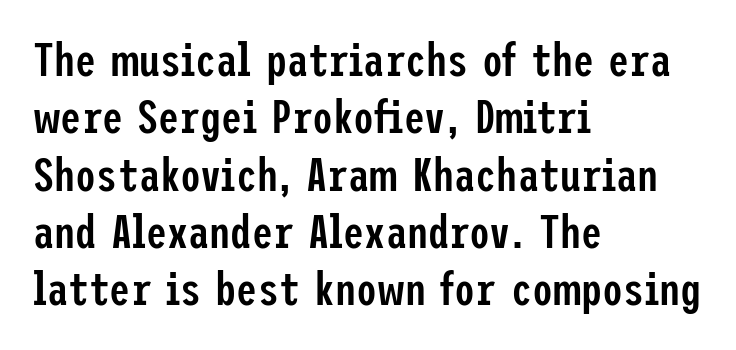
The image shows 47 px semibold, condensed sans-serif type, upright; set left-aligned, line spacing 1.22x, normal letter spacing, not underlined; low stroke contrast and a medium x-height.
